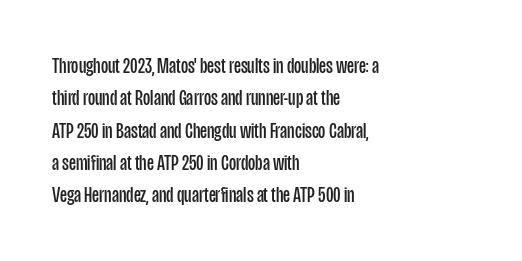
{"italic": "no", "bold": "no", "underline": "no", "align": "left", "line_spacing": "normal", "line_spacing_ratio": 1.47, "letter_spacing": "normal", "letter_spacing_em": 0.0, "glyph_px": 22}
